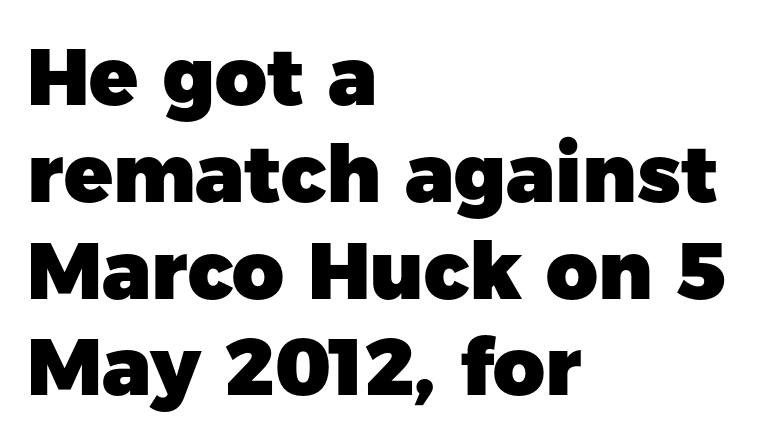
Teacher's note: observe the even left margin — that is flush-left alignment. Italic? Not at all — the glyphs are vertical. Grotesque or geometric, the face here clearly has no serifs. These lines keep a tight, regular rhythm from letter to letter. The passage shown is typed in a proportional face where columns would drift.
